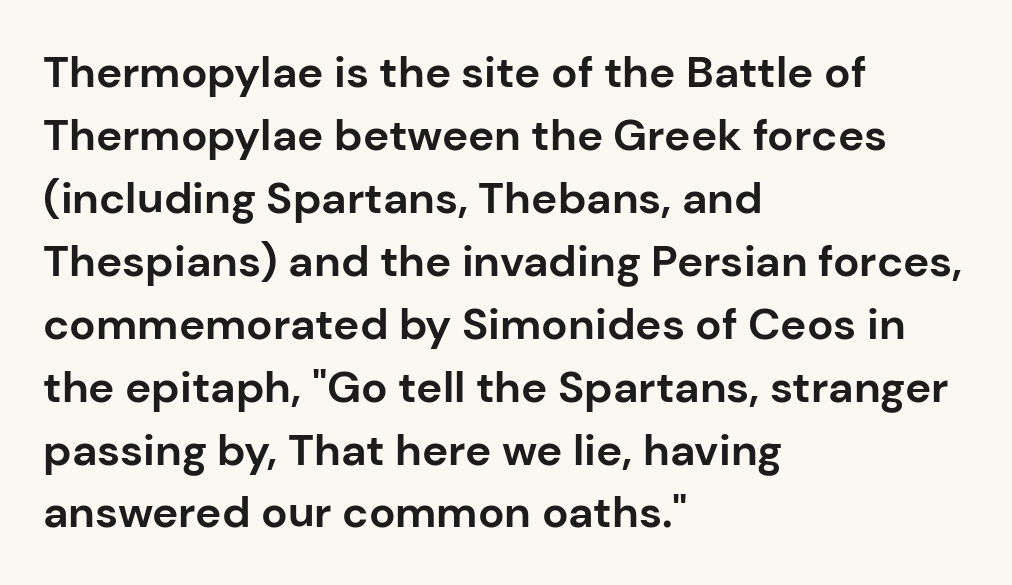
Q: Is the text bold? A: Yes.
Q: Is the text italic (slanted)? A: No, it is upright.
Q: Is the typeface a serif or a sans-serif typeface? A: Sans-serif.
Q: Is the text underlined? A: No.
Q: How is the paragraph aligned? A: Left-aligned.
Q: Is the spacing between letters normal or unusually wide? A: Normal.
Q: Is the spacing between lines tight, normal or loose? A: Normal.
Q: Width (condensed, normal, or wide)? A: Normal.
Q: Stroke contrast? A: Low.
Q: x-height? A: Medium.
Q: Monospaced? A: No.
